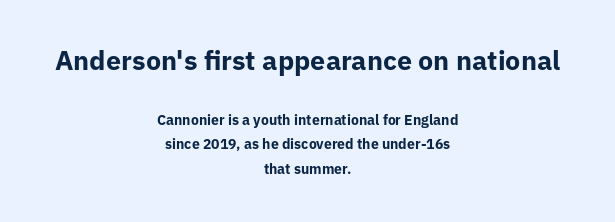
The image shows 27 px bold type, upright; set centered, line spacing 1.75x, normal letter spacing, not underlined; the first (top) block is 1.93x larger.
